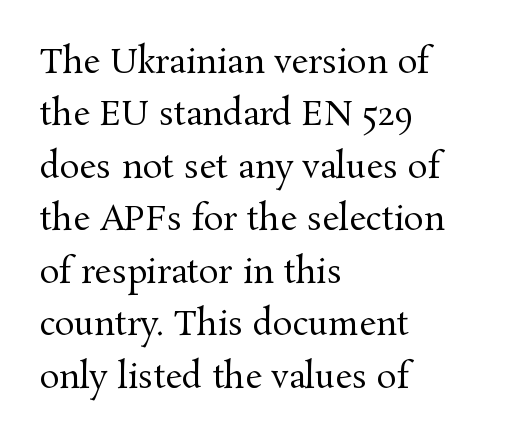
The image shows 33 px regular-weight serif type, upright; set left-aligned, normal line spacing (1.59x), normal letter spacing, not underlined; medium stroke contrast and a medium x-height.
